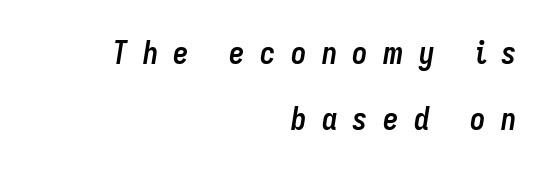
Looking at the ascenders, they clearly lean. The strokes are fattened all the way to bold. Varying glyph widths throughout — classic text-font behaviour. Where is the straight margin? On the right. Is the letter spacing exaggerated? Yes — the characters are pushed far apart. This sample trades compactness for vertical openness between lines.
